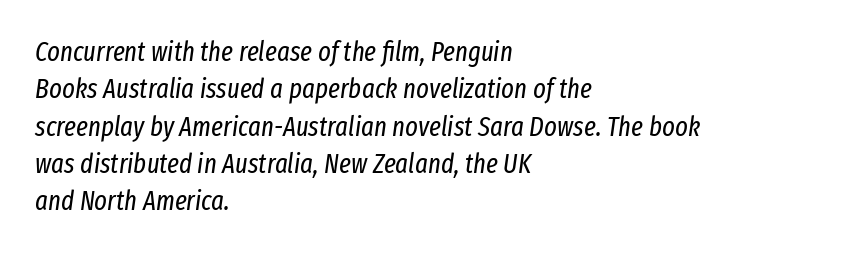
The image shows 27 px text type, italic (leaning right); set left-aligned, normal line spacing (1.38x), normal letter spacing, not underlined.
